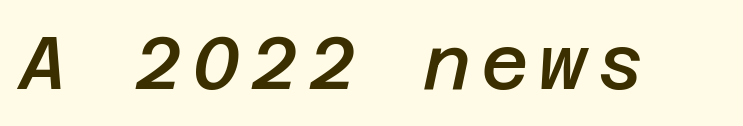
The image shows 74 px semibold type, italic (leaning right); set not underlined; low stroke contrast and a large x-height.
